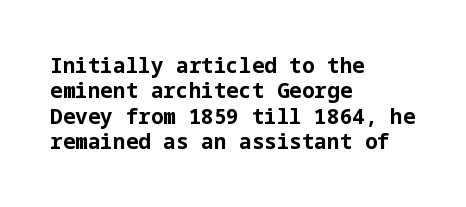
Q: Is the text bold? A: Yes.
Q: Is the text italic (slanted)? A: No, it is upright.
Q: Is the text underlined? A: No.
Q: How is the paragraph aligned? A: Left-aligned.
Q: Is the spacing between letters normal or unusually wide? A: Normal.
